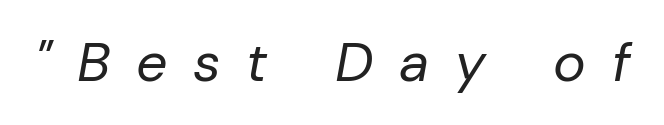
Q: Is the text bold? A: No.
Q: Is the text italic (slanted)? A: Yes, it leans right by about 10 degrees.
Q: Is the text underlined? A: No.
Q: Is the spacing between letters normal or unusually wide? A: Unusually wide.
Q: Width (condensed, normal, or wide)? A: Normal.
Q: Stroke contrast? A: Low.
Q: x-height? A: Medium.
Q: Monospaced? A: No.
